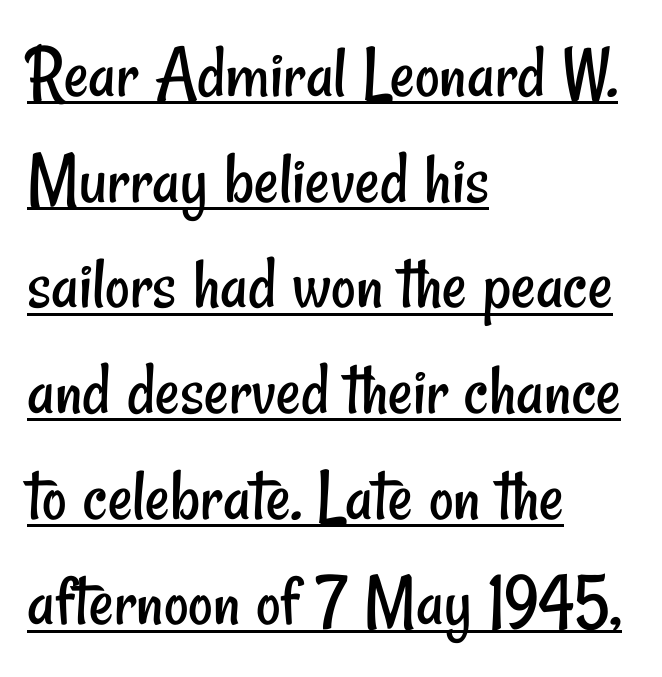
{"serif": "no", "bold": "no", "weight": "regular", "width": "condensed", "stroke_contrast": "low", "x_height": "small", "monospaced": "no", "underline": "yes", "align": "left", "line_spacing": "normal", "line_spacing_ratio": 1.39, "letter_spacing": "normal", "letter_spacing_em": 0.0, "glyph_px": 76}
